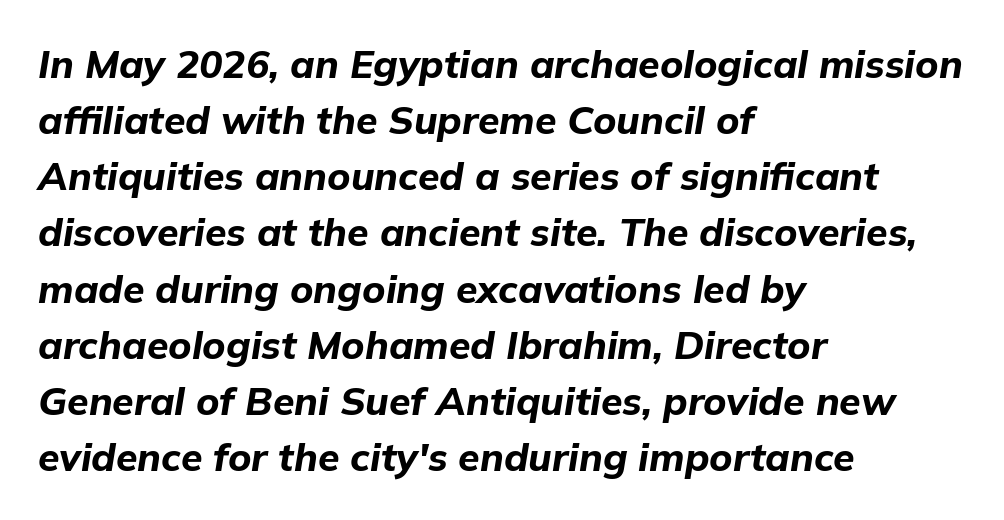
Q: Is the text bold? A: Yes.
Q: Is the text italic (slanted)? A: Yes, it leans right by about 9 degrees.
Q: Is the text underlined? A: No.
Q: How is the paragraph aligned? A: Left-aligned.
Q: Is the spacing between letters normal or unusually wide? A: Normal.
Q: Is the spacing between lines tight, normal or loose? A: Normal.
Q: Width (condensed, normal, or wide)? A: Normal.
Q: Stroke contrast? A: Low.
Q: x-height? A: Medium.
Q: Monospaced? A: No.
